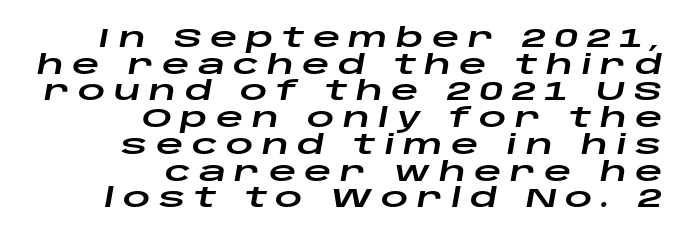
The image shows 27 px text type, italic (leaning right); set right-aligned, tight line spacing (0.99x), unusually wide letter spacing (+0.31 em), not underlined.
